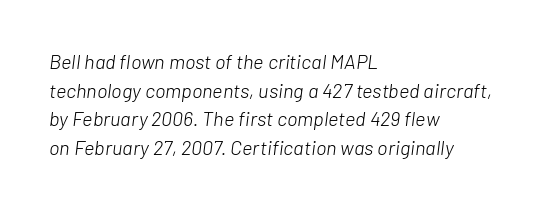
{"italic": "yes", "lean": "right", "slant_degrees": 7, "bold": "no", "underline": "no", "align": "left", "line_spacing": "normal", "line_spacing_ratio": 1.43, "letter_spacing": "normal", "letter_spacing_em": 0.0, "glyph_px": 20}
